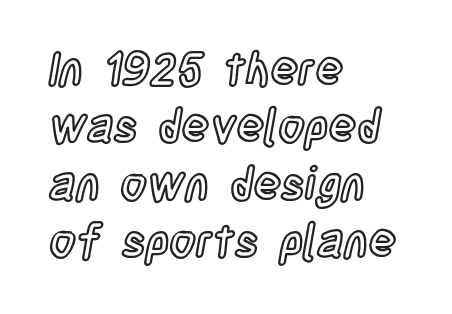
Which margin do the lines hug? The left one — the right edge is uneven. Varying glyph widths throughout — classic text-font behaviour. Compared with typical paragraphs, the rows here are spaced about the same. Words appear dense and cohesive because spacing is normal.
